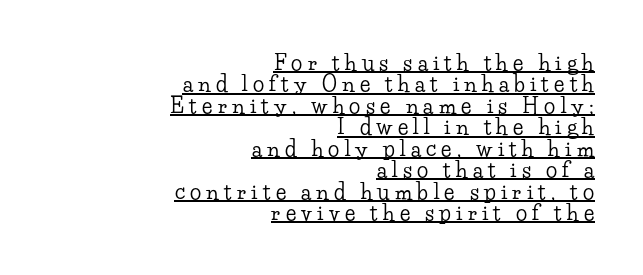
Rows of type sit shoulder to shoulder in the vertical direction. What decoration does the sample have? An underline. In terms of posture, this sample is upright. Caption: multi-line text, flush right, ragged left. The type is letterspaced generously, with wide tracking.
